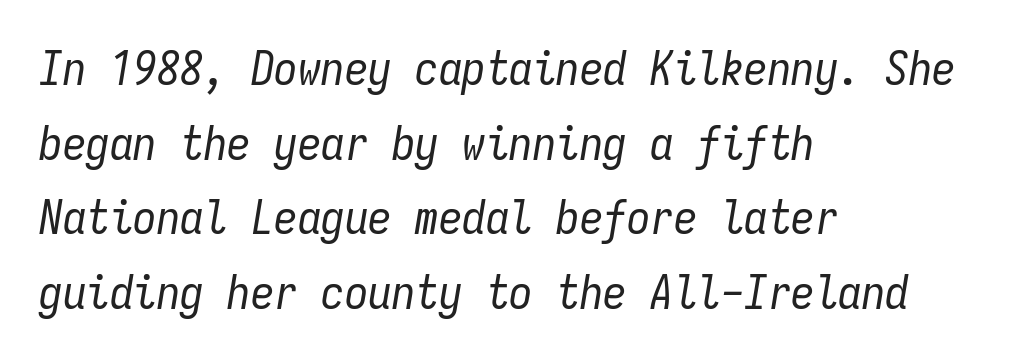
The image shows 47 px regular-weight, condensed type, italic (leaning right), monospaced; set left-aligned, normal line spacing (1.59x), normal letter spacing, not underlined; low stroke contrast and a medium x-height.
